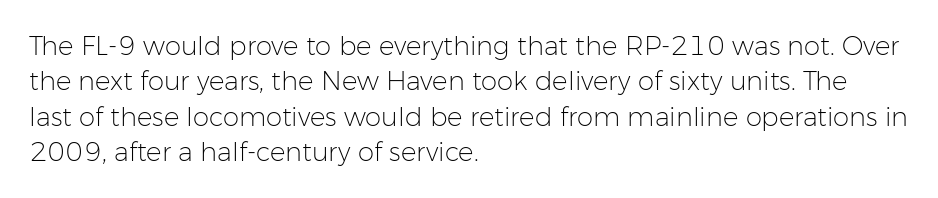
{"italic": "no", "bold": "no", "underline": "no", "align": "left", "line_spacing": "normal", "line_spacing_ratio": 1.36, "letter_spacing": "normal", "letter_spacing_em": 0.0, "glyph_px": 26}
